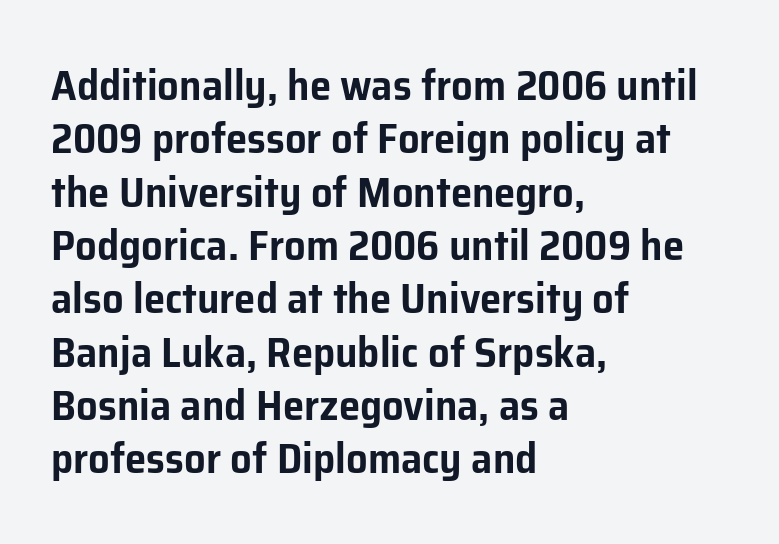
Q: Is the text italic (slanted)? A: No, it is upright.
Q: Is the typeface a serif or a sans-serif typeface? A: Sans-serif.
Q: Is the text underlined? A: No.
Q: How is the paragraph aligned? A: Left-aligned.
Q: Is the spacing between letters normal or unusually wide? A: Normal.
Q: Width (condensed, normal, or wide)? A: Normal.
Q: Stroke contrast? A: Low.
Q: x-height? A: Medium.
Q: Monospaced? A: No.
